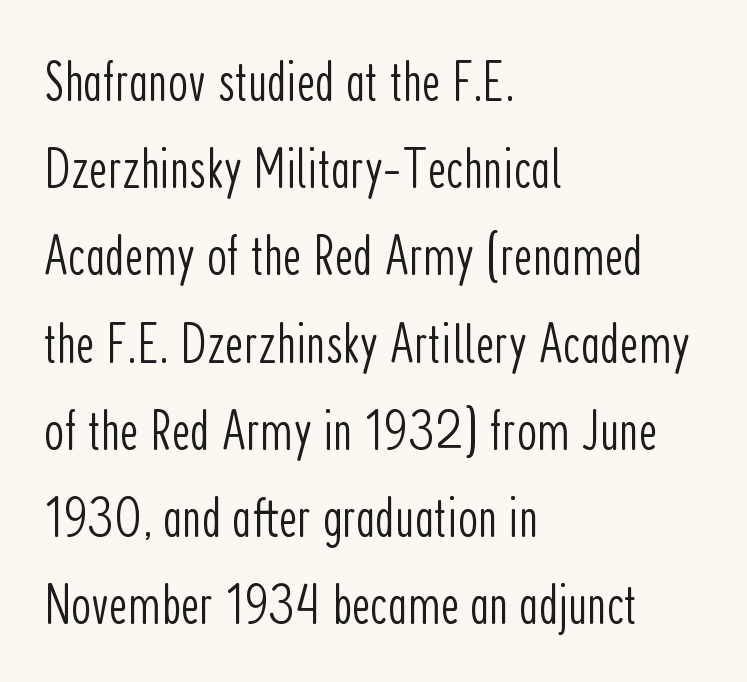
The image shows 57 px light, condensed sans-serif type, upright; set left-aligned, normal line spacing (1.53x), normal letter spacing, not underlined; low stroke contrast and a medium x-height.
